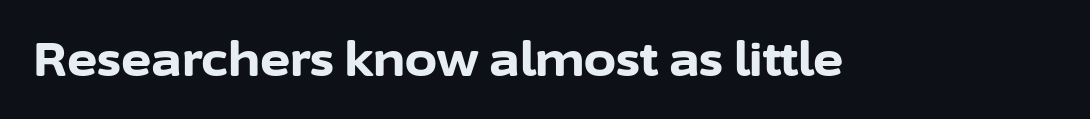
{"serif": "no", "italic": "no", "bold": "yes", "weight": "bold", "width": "normal", "stroke_contrast": "low", "x_height": "medium", "monospaced": "no", "underline": "no", "letter_spacing": "normal", "letter_spacing_em": 0.0, "glyph_px": 46}
